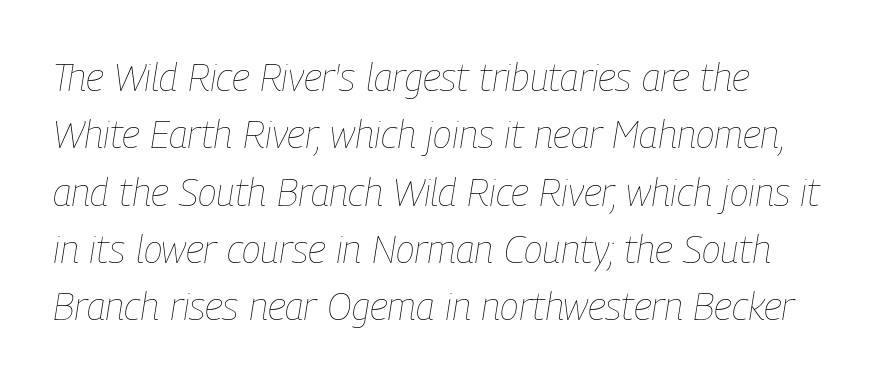
Q: Is the text bold? A: No.
Q: Is the text italic (slanted)? A: Yes, it leans right by about 9 degrees.
Q: Is the text underlined? A: No.
Q: Is the spacing between letters normal or unusually wide? A: Normal.
Q: Is the spacing between lines tight, normal or loose? A: Normal.
Q: Width (condensed, normal, or wide)? A: Condensed.
Q: Stroke contrast? A: Low.
Q: x-height? A: Medium.
Q: Monospaced? A: No.
